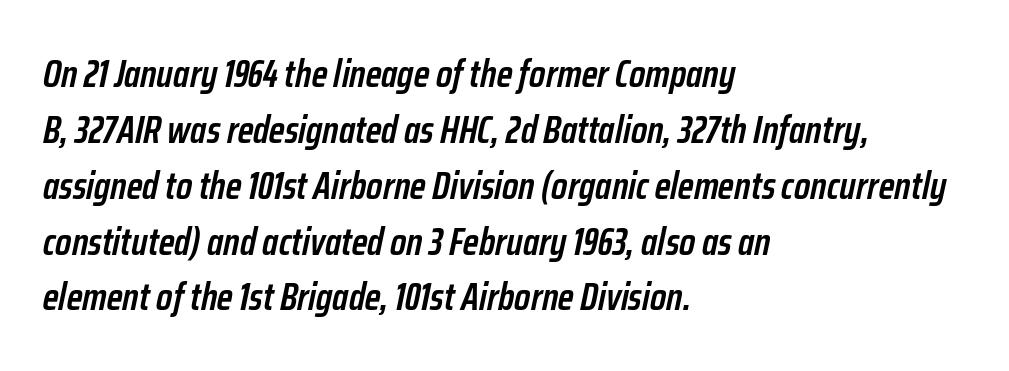
{"italic": "yes", "lean": "right", "slant_degrees": 12, "bold": "semi", "weight": "semibold", "width": "condensed", "stroke_contrast": "low", "x_height": "medium", "monospaced": "no", "underline": "no", "align": "left", "line_spacing": "normal", "line_spacing_ratio": 1.47, "letter_spacing": "normal", "letter_spacing_em": 0.0, "glyph_px": 38}
